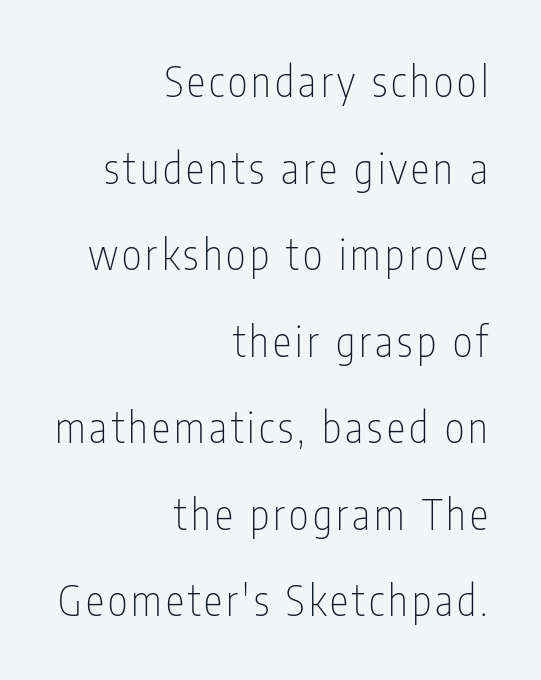
The image shows 42 px thin, condensed sans-serif type, upright; set right-aligned, loose line spacing (2.06x), not underlined; low stroke contrast and a medium x-height.
